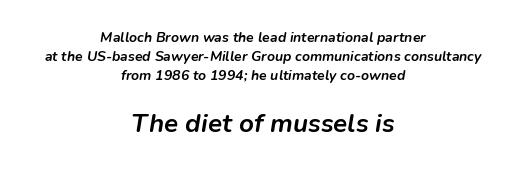
Q: Is the text bold? A: Yes.
Q: Is the text italic (slanted)? A: Yes, it leans right by about 9 degrees.
Q: Is the text underlined? A: No.
Q: How is the paragraph aligned? A: Centered.
Q: Is the spacing between letters normal or unusually wide? A: Normal.
Q: Is the spacing between lines tight, normal or loose? A: Normal.
Q: Which block of text is set in a larger size, the first (top) or the second (bottom)? A: The second (bottom) one.
